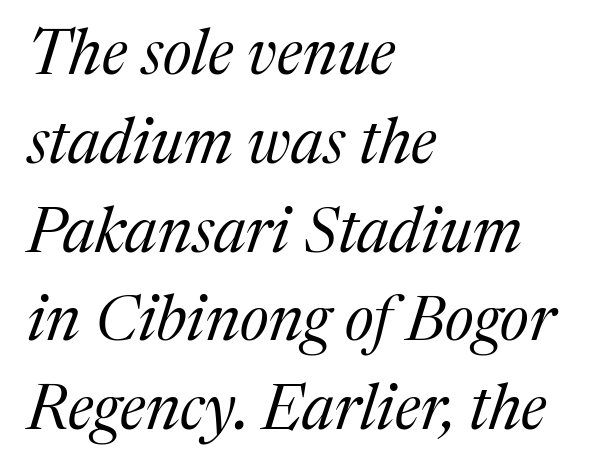
The image shows 63 px regular-weight serif type, italic (leaning right); set left-aligned, normal line spacing (1.41x), normal letter spacing, not underlined; medium stroke contrast and a medium x-height.
